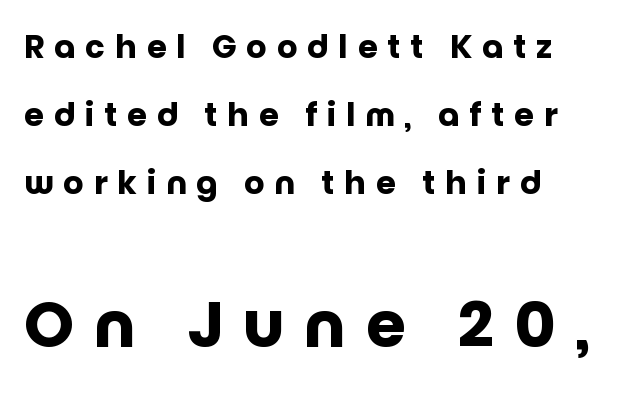
The image shows 64 px heavy sans-serif type, upright; set left-aligned, loose line spacing (2.12x), unusually wide letter spacing (+0.31 em), not underlined; the second (bottom) block is 2.0x larger; low stroke contrast and a large x-height.
